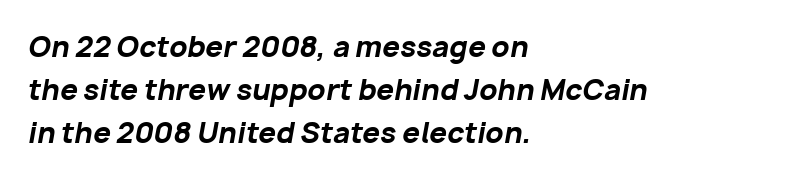
The image shows 28 px bold type, italic (leaning right); set left-aligned, normal line spacing (1.54x), normal letter spacing, not underlined; low stroke contrast and a medium x-height.
